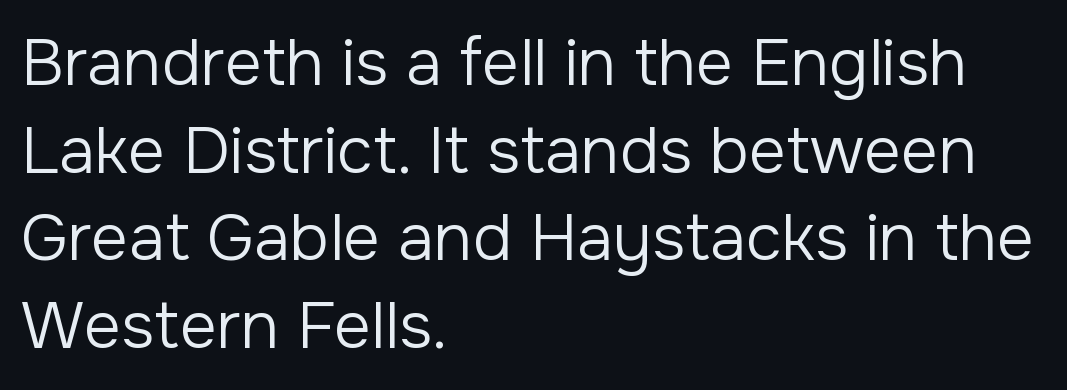
{"serif": "no", "italic": "no", "bold": "no", "weight": "regular", "width": "normal", "stroke_contrast": "low", "x_height": "medium", "monospaced": "no", "underline": "no", "align": "left", "line_spacing": "normal", "line_spacing_ratio": 1.35, "letter_spacing": "normal", "letter_spacing_em": 0.0, "glyph_px": 65}
